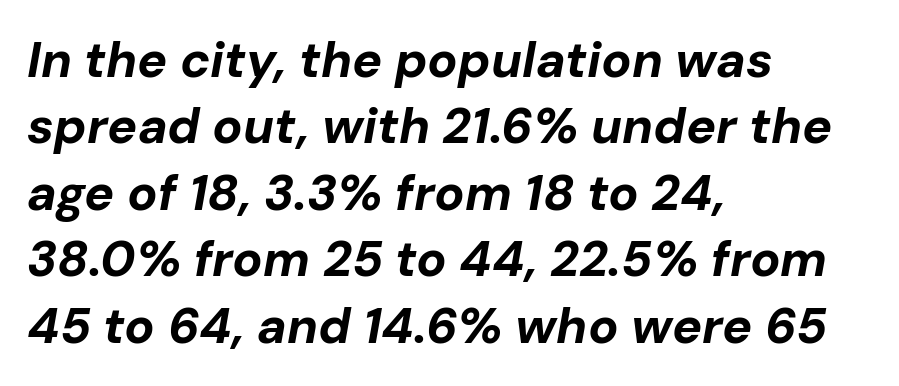
{"italic": "yes", "lean": "right", "slant_degrees": 10, "bold": "yes", "weight": "bold", "width": "normal", "stroke_contrast": "low", "x_height": "medium", "monospaced": "no", "underline": "no", "align": "left", "line_spacing": "normal", "line_spacing_ratio": 1.33, "letter_spacing": "normal", "letter_spacing_em": 0.0, "glyph_px": 50}
